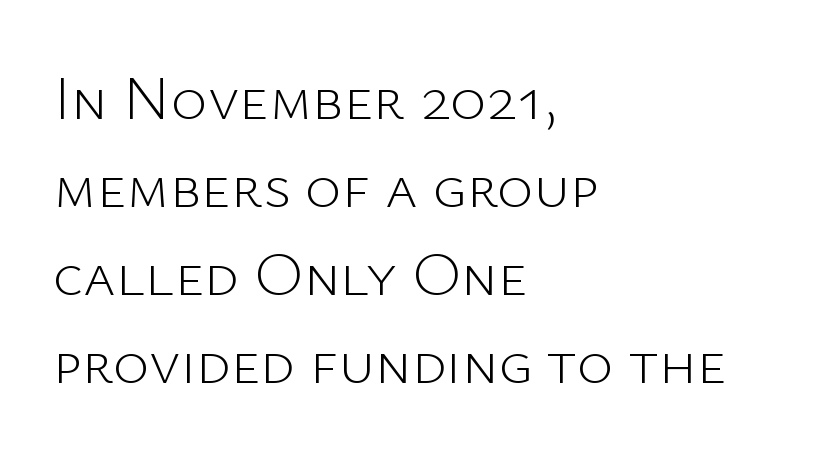
The passage shown is typed in a proportional face where columns would drift. Default kerning and tracking; the words read as compact shapes. The rag falls on the right side of this text block. You can tell it's not italic because the verticals are truly vertical. No extra ink here — the face is not bold.
